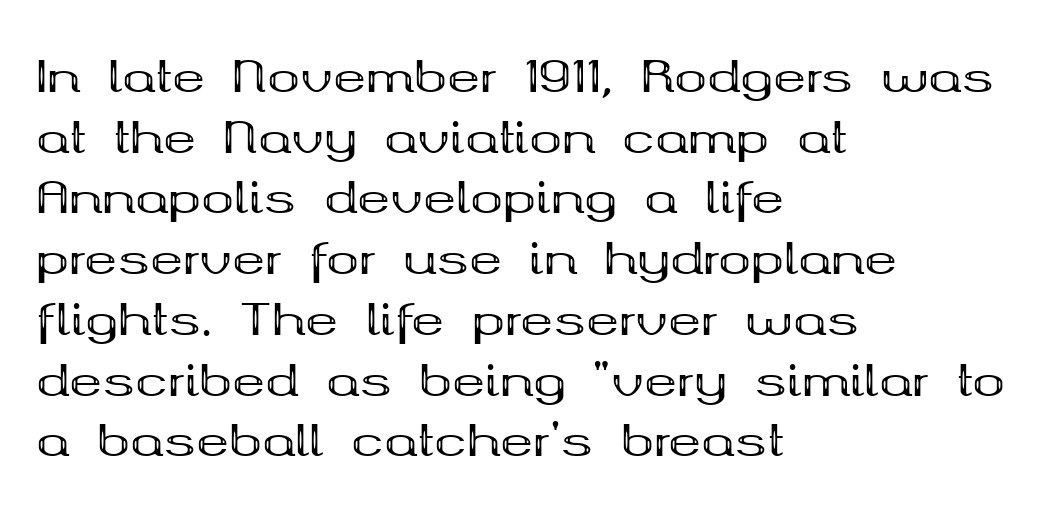
The image shows 44 px bold, wide serif type, upright; set left-aligned, normal line spacing (1.38x), normal letter spacing, not underlined; medium stroke contrast and a medium x-height.
